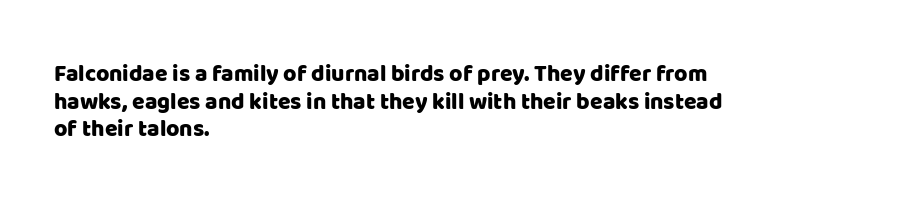
{"italic": "no", "underline": "no", "align": "left", "line_spacing_ratio": 1.2, "letter_spacing": "normal", "letter_spacing_em": 0.0, "glyph_px": 23}
